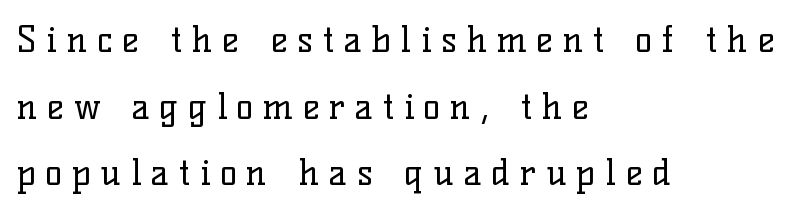
I'd call this a serif setting — the letters wear small feet. Italic? Not at all — the glyphs are vertical. Honestly, the letter spacing is so wide it's the main thing you notice. The paragraph shown leans on its left margin. This sample has the flowing, uneven cadence of proportional lettering.
